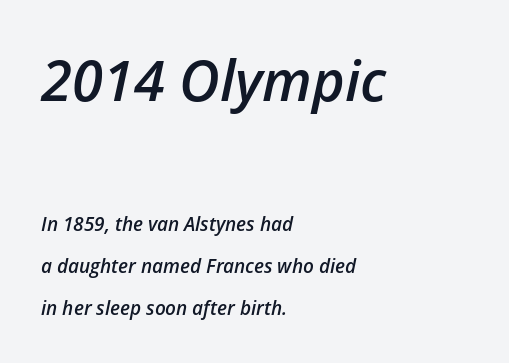
{"italic": "yes", "lean": "right", "slant_degrees": 12, "bold": "semi", "weight": "semibold", "width": "normal", "stroke_contrast": "low", "x_height": "medium", "monospaced": "no", "underline": "no", "align": "left", "line_spacing": "loose", "line_spacing_ratio": 2.22, "letter_spacing": "normal", "letter_spacing_em": 0.0, "larger_block": "first", "size_ratio": 2.95, "glyph_px": 56}
